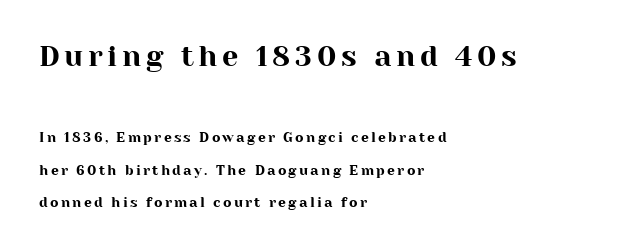
{"serif": "yes", "italic": "no", "width": "normal", "stroke_contrast": "high", "x_height": "medium", "monospaced": "no", "underline": "no", "align": "left", "line_spacing": "loose", "line_spacing_ratio": 2.31, "larger_block": "first", "size_ratio": 2.07, "glyph_px": 29}
